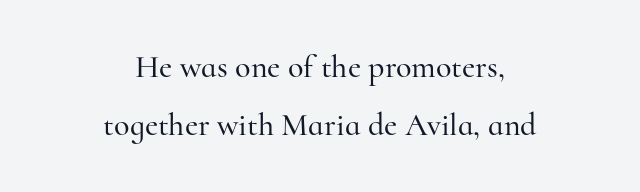
The image shows 32 px serif type, upright; set centered, line spacing 1.8x, normal letter spacing, not underlined; high stroke contrast and a small x-height.
